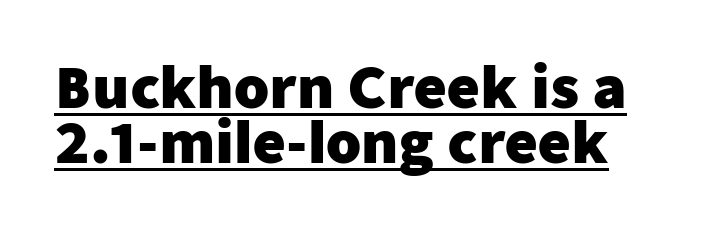
The tracking reads as untouched default to a designer's eye. The lines are packed closely together with very little leading. Every word sits above its own underline. The face used here is proportionally spaced, like ordinary book or web type. Students, this is bold: see how much ink each stroke carries. A sans-serif font was chosen for this passage.
